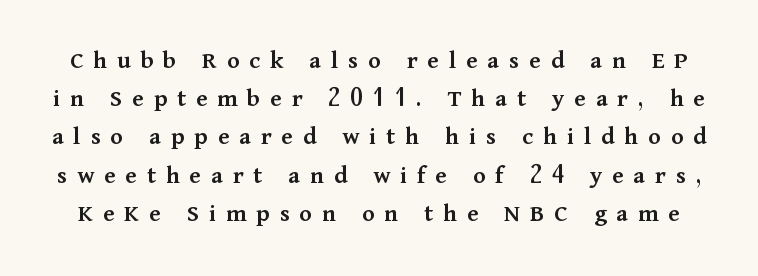
{"italic": "no", "bold": "semi", "underline": "no", "line_spacing": "normal", "line_spacing_ratio": 1.47, "letter_spacing": "wide", "letter_spacing_em": 0.38, "glyph_px": 26}
